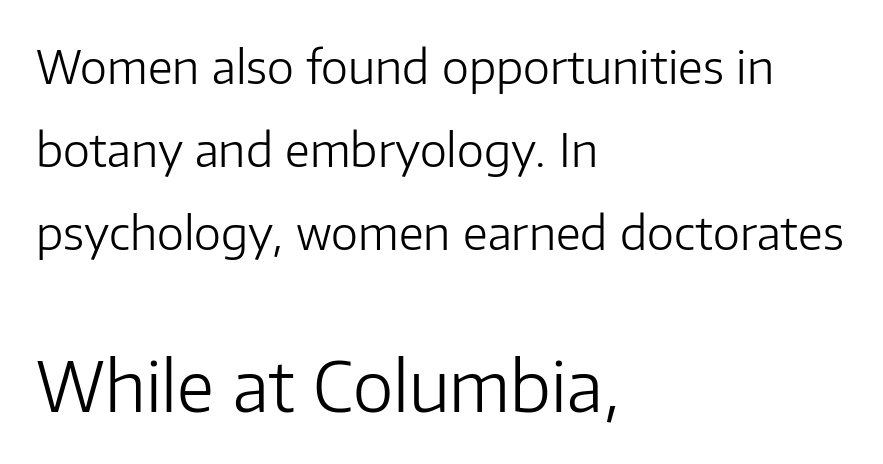
{"serif": "no", "italic": "no", "bold": "no", "weight": "light", "width": "normal", "stroke_contrast": "low", "x_height": "medium", "monospaced": "no", "underline": "no", "align": "left", "line_spacing_ratio": 1.8, "letter_spacing": "normal", "letter_spacing_em": 0.0, "larger_block": "second", "size_ratio": 1.5, "glyph_px": 69}
